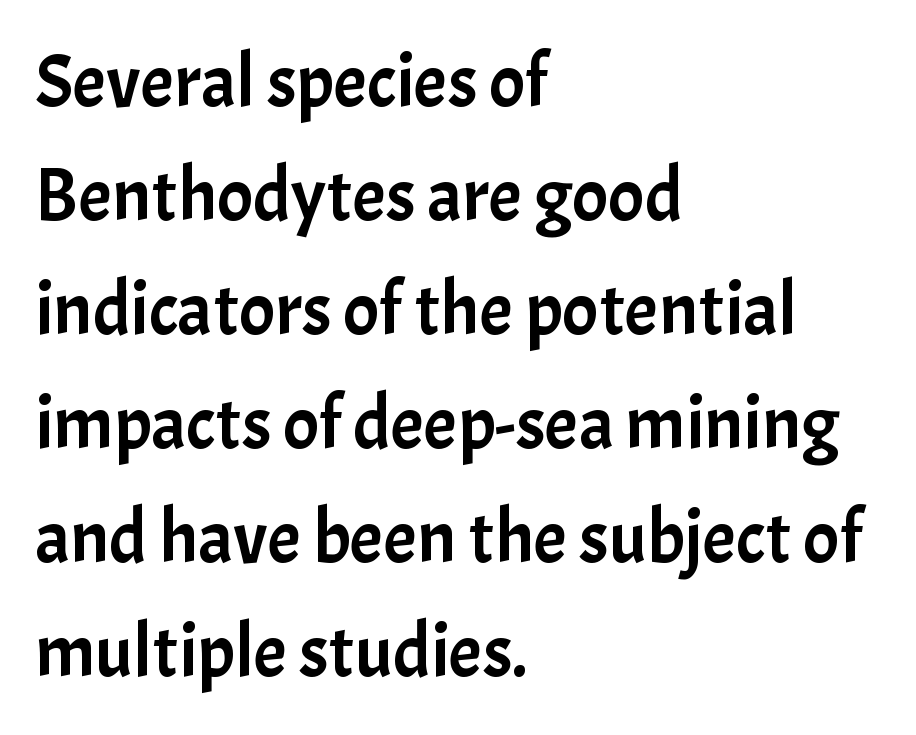
Q: Is the text italic (slanted)? A: No, it is upright.
Q: Is the typeface a serif or a sans-serif typeface? A: Sans-serif.
Q: Is the text underlined? A: No.
Q: How is the paragraph aligned? A: Left-aligned.
Q: Is the spacing between letters normal or unusually wide? A: Normal.
Q: Is the spacing between lines tight, normal or loose? A: Normal.
Q: Width (condensed, normal, or wide)? A: Normal.
Q: Stroke contrast? A: Low.
Q: x-height? A: Medium.
Q: Monospaced? A: No.
